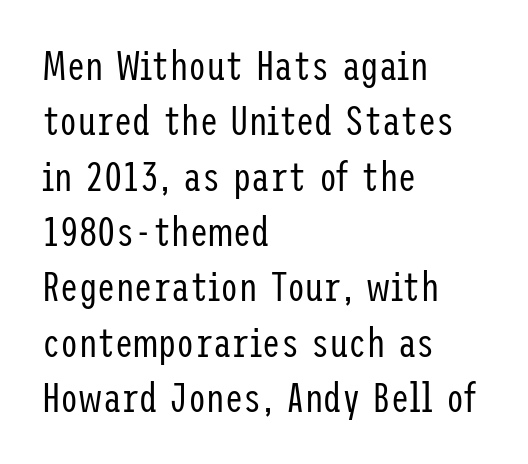
Q: Is the text bold? A: No.
Q: Is the text italic (slanted)? A: No, it is upright.
Q: Is the typeface a serif or a sans-serif typeface? A: Sans-serif.
Q: Is the text underlined? A: No.
Q: How is the paragraph aligned? A: Left-aligned.
Q: Is the spacing between letters normal or unusually wide? A: Normal.
Q: Is the spacing between lines tight, normal or loose? A: Normal.
Q: Width (condensed, normal, or wide)? A: Condensed.
Q: Stroke contrast? A: Low.
Q: x-height? A: Medium.
